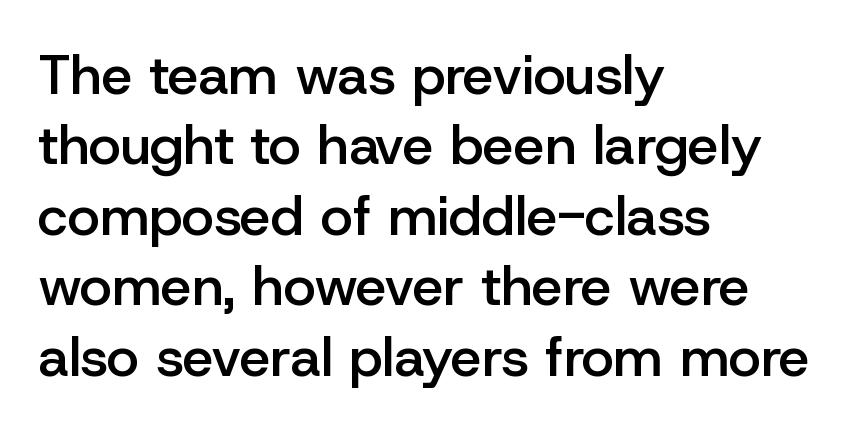
How heavy is the stroke? Medium-heavy — a semibold, shy of bold. Does the leading feel generous? No, just average. A typesetter would mark this as roman, not italic. The letters sit at their default tracking, neither squeezed nor spread. The letters advance in unequal steps, a hallmark of proportional type.
